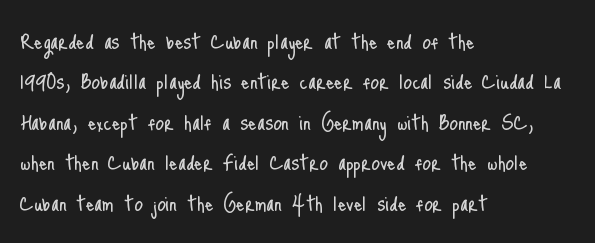
The image shows 27 px text type, upright; set left-aligned, normal line spacing (1.5x), normal letter spacing, not underlined.
